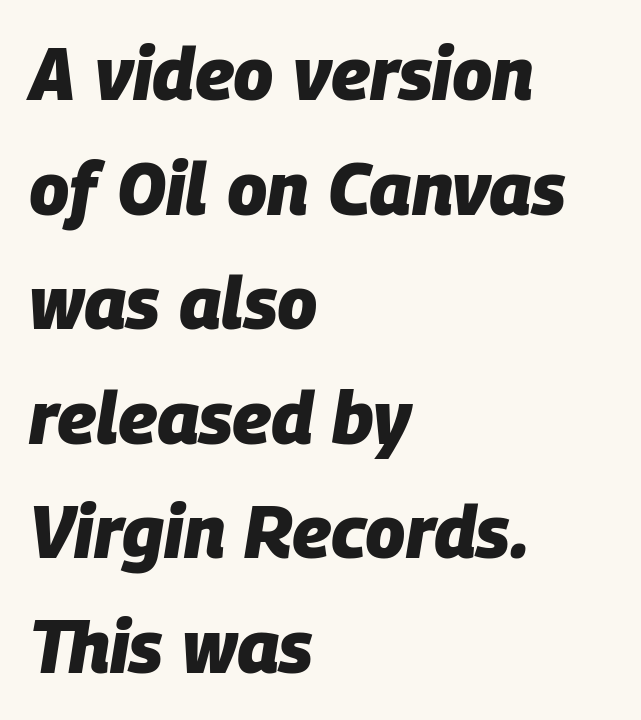
Think of a printed novel: that variable character pitch is what you see here. Does the lettering tilt? It does — this is italic. The strip under each line holds only bare page. Plenty of ink on the page — the face is bold. Standard letterfit; no display-style spreading of the glyphs.
